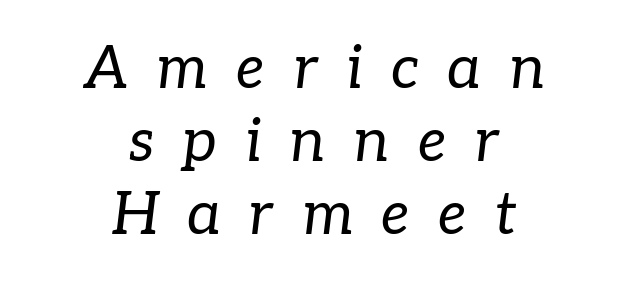
Spacing verdict: proportional, widths tailored to each character. The typography opts for an oblique posture over an upright one. Nobody drew a line under any word here. Each stroke keeps to a modest, everyday thickness or less.
